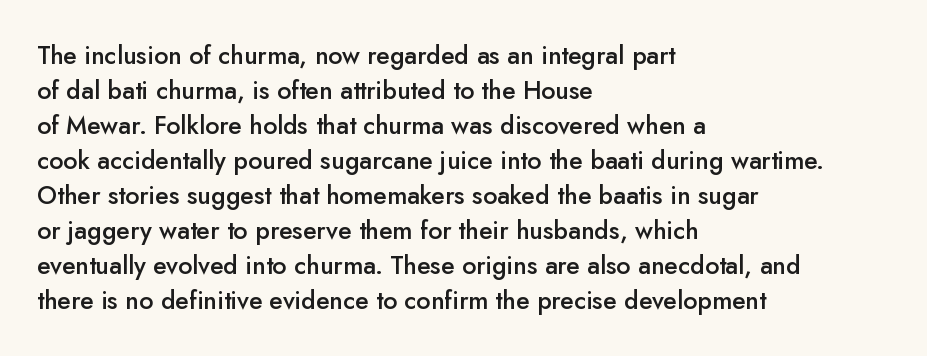
The image shows 25 px text type, upright; set left-aligned, normal line spacing (1.4x), normal letter spacing, not underlined.
